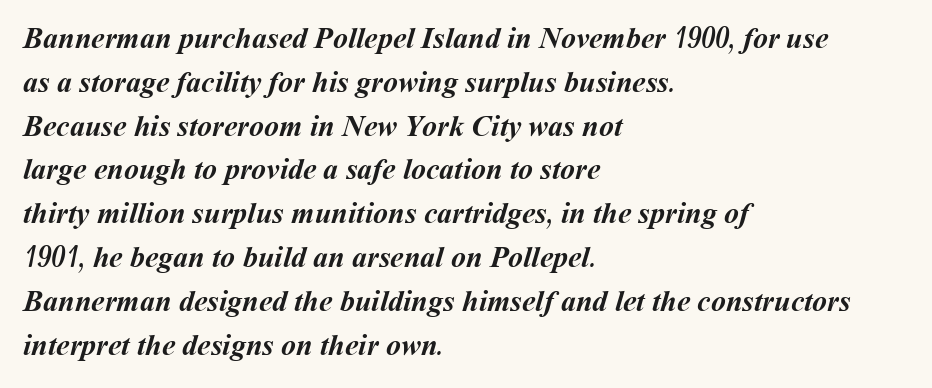
The image shows 30 px semibold type; set left-aligned, normal line spacing (1.46x), normal letter spacing, not underlined; medium stroke contrast and a medium x-height.
